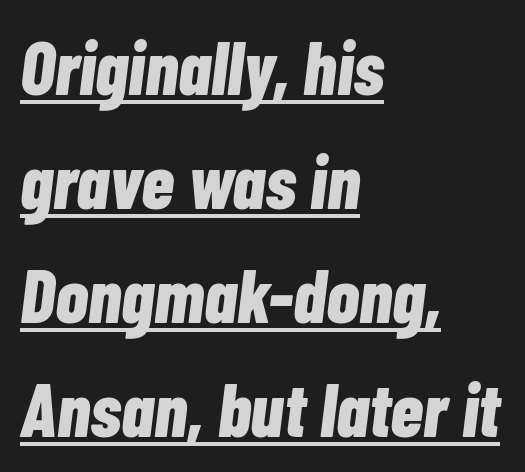
The image shows 75 px bold, condensed type, italic (leaning right); set left-aligned, normal line spacing (1.52x), normal letter spacing, underlined; low stroke contrast and a medium x-height.
